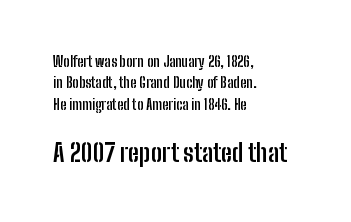
Successive baselines arrive at the customary interval. The passage is arranged the way most books set body copy — flush left. Ordinary non-slanted type is in use. You could call the tracking neutral — neither tight nor loose. Descenders hang freely into open space.
